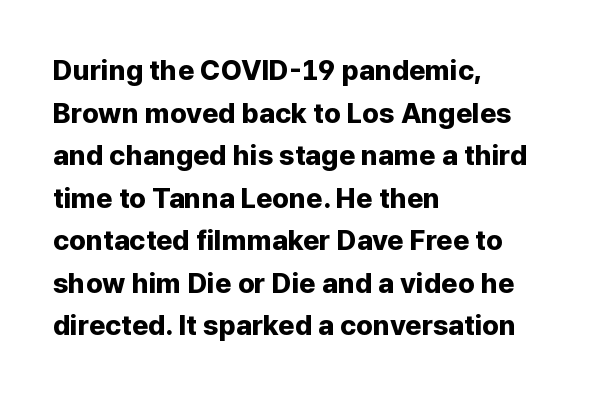
{"serif": "no", "italic": "no", "bold": "yes", "weight": "bold", "width": "normal", "stroke_contrast": "low", "x_height": "medium", "monospaced": "no", "underline": "no", "align": "left", "line_spacing": "normal", "line_spacing_ratio": 1.52, "letter_spacing": "normal", "letter_spacing_em": 0.0, "glyph_px": 28}
